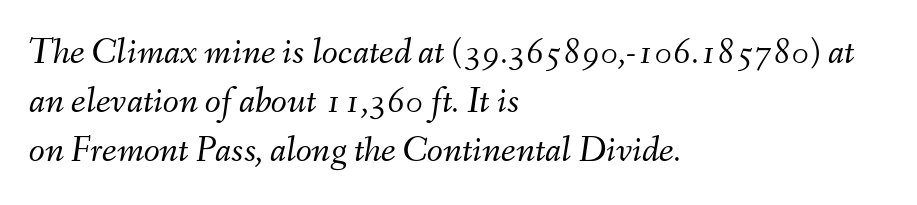
Tracking here is standard; glyphs follow each other at the usual distance. Italic? Definitely — the glyphs are oblique. Vertical spacing — default. Note the varied advance widths — an 'i' is clearly narrower than an 'm'.
